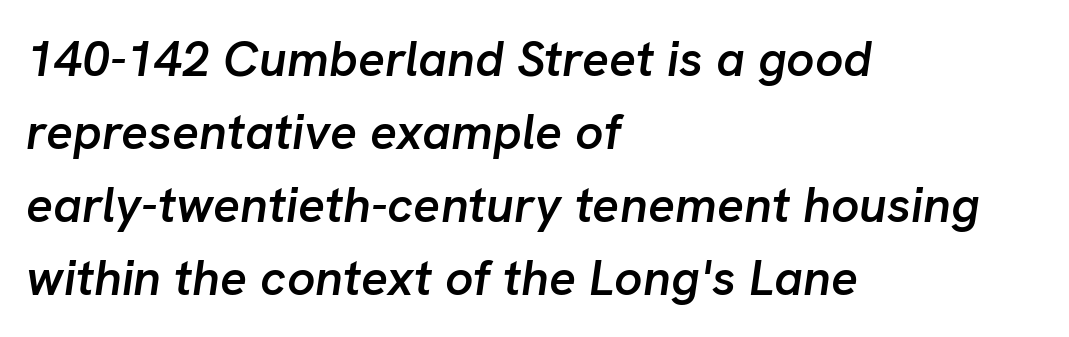
Beneath every word, the page is bare. Compared with ordinary roman type, these characters are visibly tilted. What's the leading like? Ordinary, nothing unusual. No extra tracking has been applied to these lines.
